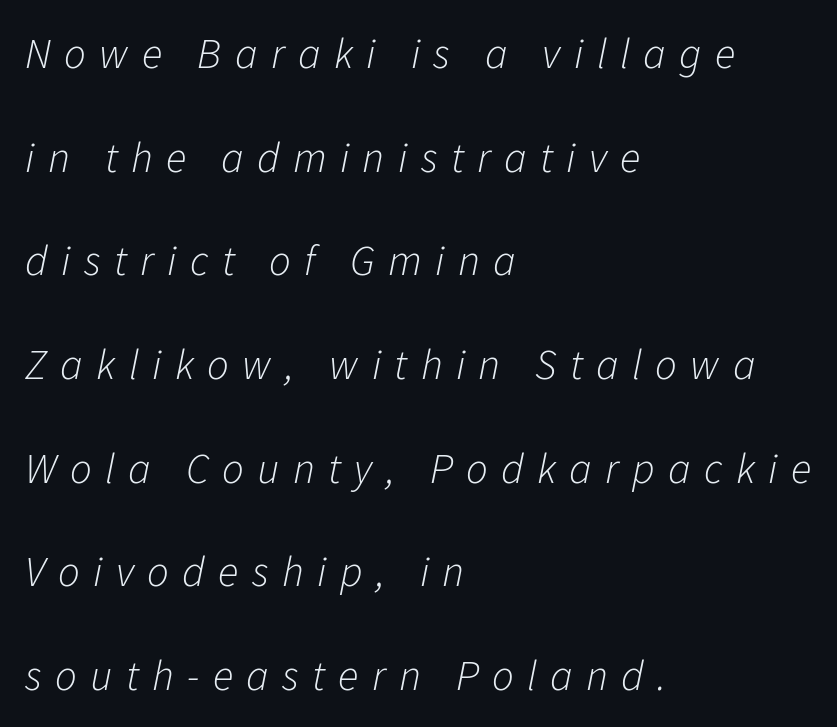
{"italic": "yes", "lean": "right", "slant_degrees": 11, "bold": "no", "weight": "light", "width": "normal", "stroke_contrast": "low", "x_height": "medium", "monospaced": "no", "underline": "no", "align": "left", "line_spacing": "loose", "line_spacing_ratio": 2.41, "letter_spacing": "wide", "letter_spacing_em": 0.31, "glyph_px": 43}
